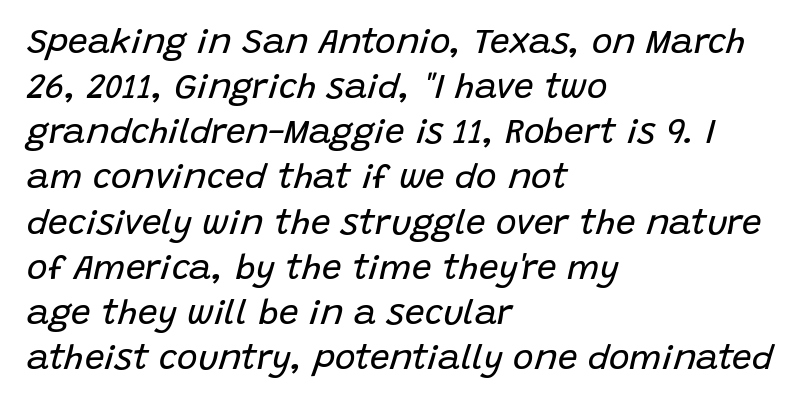
Q: Is the text bold? A: No.
Q: Is the text italic (slanted)? A: Yes, it leans right by about 15 degrees.
Q: Is the text underlined? A: No.
Q: How is the paragraph aligned? A: Left-aligned.
Q: Is the spacing between letters normal or unusually wide? A: Normal.
Q: Is the spacing between lines tight, normal or loose? A: Normal.
Q: Width (condensed, normal, or wide)? A: Normal.
Q: Stroke contrast? A: Low.
Q: x-height? A: Large.
Q: Monospaced? A: No.
